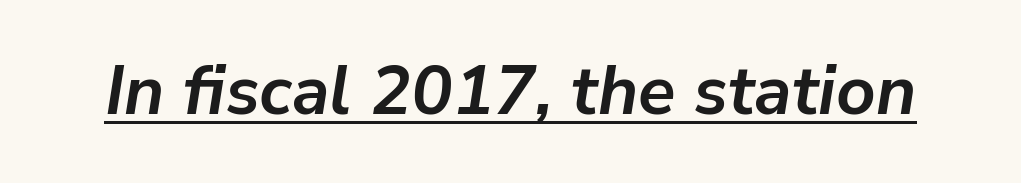
{"italic": "yes", "lean": "right", "slant_degrees": 9, "bold": "yes", "weight": "semibold", "width": "normal", "stroke_contrast": "low", "x_height": "medium", "monospaced": "no", "underline": "yes", "letter_spacing": "normal", "letter_spacing_em": 0.0, "glyph_px": 69}
